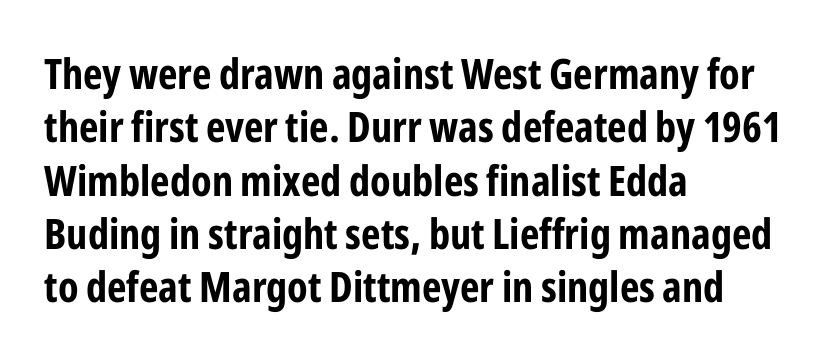
The image shows 42 px bold, condensed sans-serif type, upright; set left-aligned, normal line spacing (1.27x), normal letter spacing, not underlined; low stroke contrast and a medium x-height.
